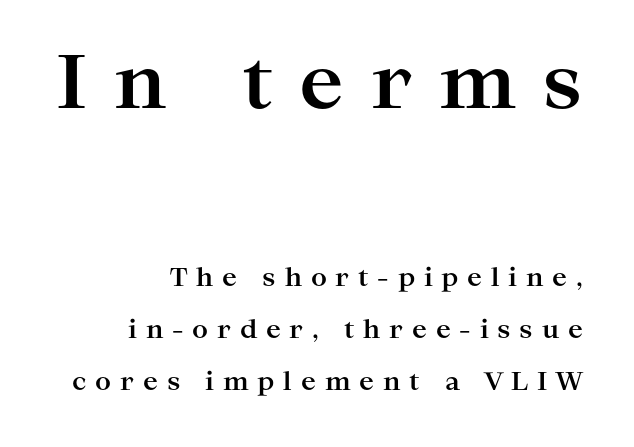
{"serif": "yes", "italic": "no", "bold": "yes", "weight": "bold", "width": "wide", "stroke_contrast": "high", "x_height": "medium", "monospaced": "no", "underline": "no", "align": "right", "line_spacing": "loose", "line_spacing_ratio": 2.08, "letter_spacing": "wide", "letter_spacing_em": 0.35, "larger_block": "first", "size_ratio": 3.0, "glyph_px": 75}
